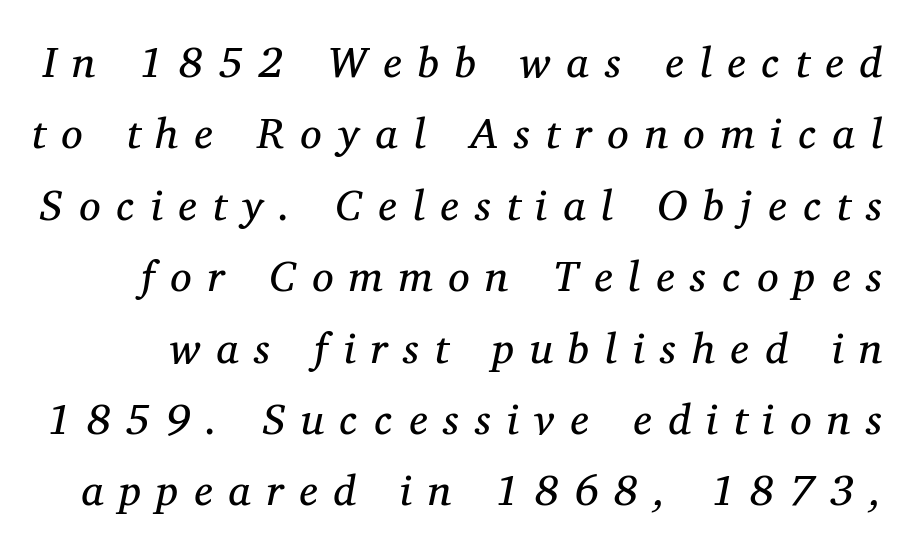
The image shows 43 px regular-weight serif type, italic (leaning right); set normal line spacing (1.66x), unusually wide letter spacing (+0.37 em), not underlined; medium stroke contrast and a medium x-height.
